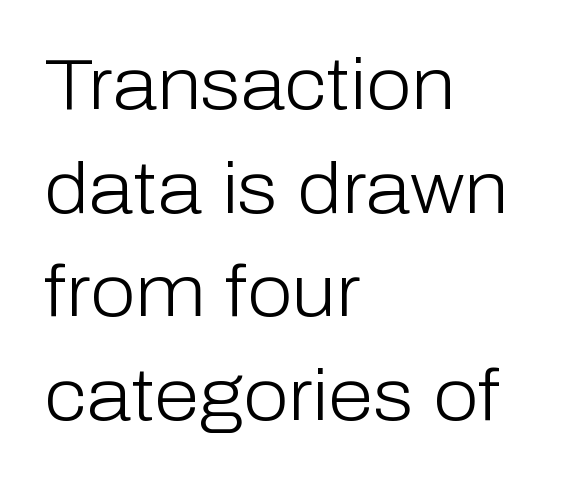
{"serif": "no", "italic": "no", "bold": "no", "weight": "light", "width": "normal", "stroke_contrast": "low", "x_height": "medium", "monospaced": "no", "underline": "no", "align": "left", "line_spacing": "normal", "line_spacing_ratio": 1.42, "letter_spacing": "normal", "letter_spacing_em": 0.0, "glyph_px": 73}
